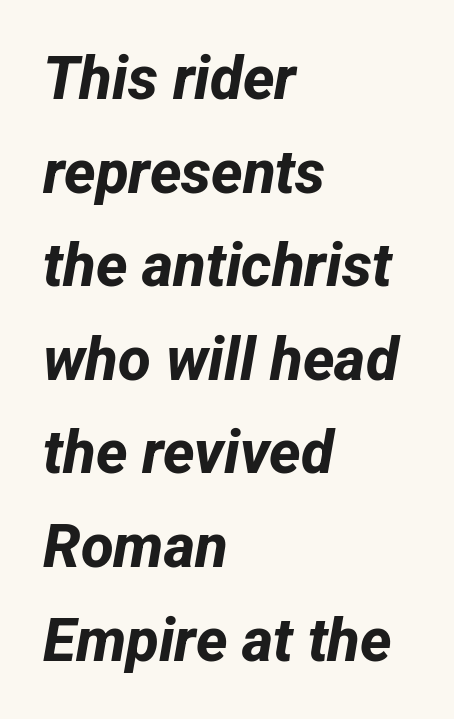
{"serif": "no", "bold": "yes", "weight": "bold", "width": "normal", "stroke_contrast": "low", "x_height": "medium", "monospaced": "no", "underline": "no", "align": "left", "line_spacing": "normal", "line_spacing_ratio": 1.56, "letter_spacing": "normal", "letter_spacing_em": 0.0, "glyph_px": 60}
